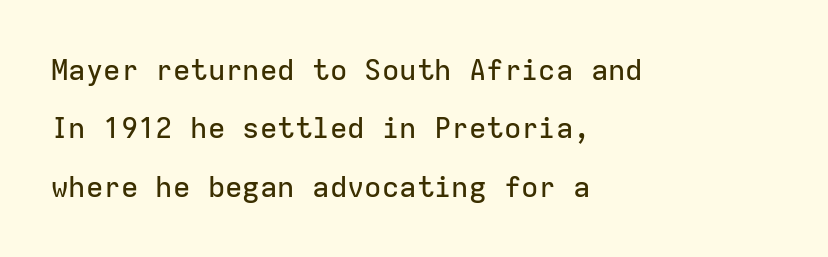
{"serif": "no", "italic": "no", "width": "normal", "stroke_contrast": "low", "x_height": "medium", "monospaced": "yes", "underline": "no", "align": "left", "line_spacing": "loose", "line_spacing_ratio": 2.01, "letter_spacing": "normal", "letter_spacing_em": 0.0, "glyph_px": 29}
